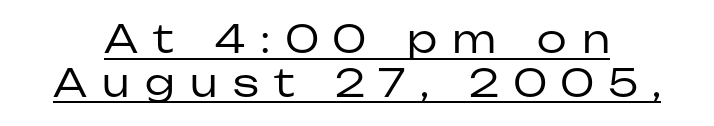
{"serif": "no", "italic": "no", "bold": "no", "weight": "regular", "width": "normal", "stroke_contrast": "low", "x_height": "medium", "monospaced": "no", "underline": "yes", "line_spacing": "tight", "line_spacing_ratio": 1.12, "letter_spacing": "wide", "letter_spacing_em": 0.39, "glyph_px": 39}
